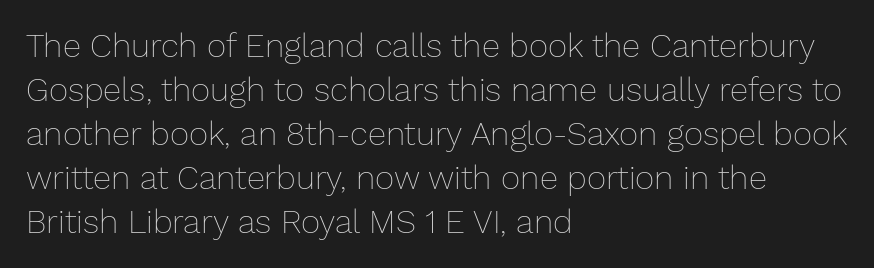
Q: Is the text bold? A: No.
Q: Is the text italic (slanted)? A: No, it is upright.
Q: Is the text underlined? A: No.
Q: How is the paragraph aligned? A: Left-aligned.
Q: Is the spacing between letters normal or unusually wide? A: Normal.
Q: Is the spacing between lines tight, normal or loose? A: Normal.
Q: Width (condensed, normal, or wide)? A: Normal.
Q: Stroke contrast? A: Low.
Q: x-height? A: Medium.
Q: Monospaced? A: No.
